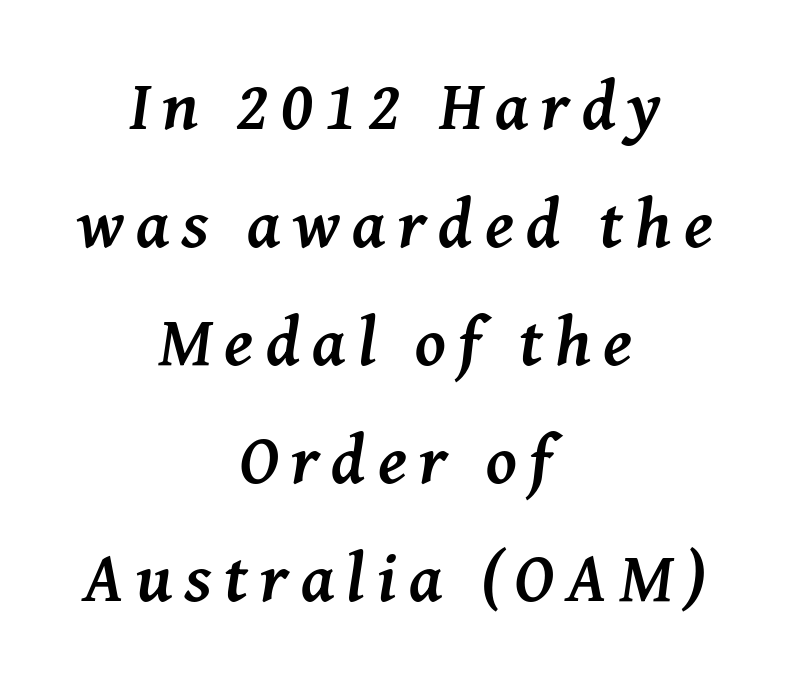
Its strokes are broad and dark, the hallmark of bold type. You could not count columns in this text — the font is proportionally spaced. The specimen omits any rule beneath the text block's lines. Every row of glyphs is offset so its center matches the block's center.
